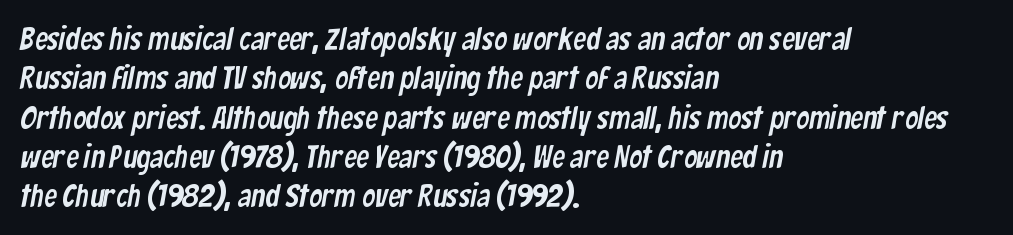
{"serif": "no", "width": "condensed", "stroke_contrast": "low", "x_height": "medium", "monospaced": "no", "underline": "no", "align": "left", "line_spacing_ratio": 1.23, "letter_spacing": "normal", "letter_spacing_em": 0.0, "glyph_px": 32}
